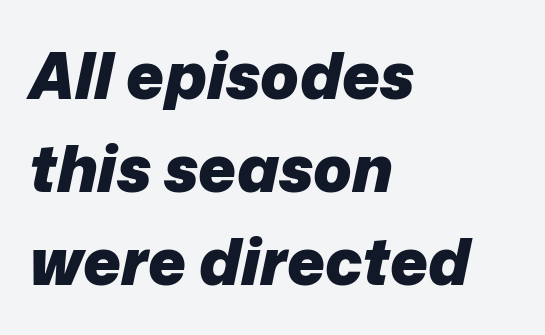
Here the designer chose a conventional face with non-uniform glyph widths. The passage shown leans; its letterforms are oblique. Nothing unusual about the tracking: characters are spaced as the font intends. The compositor pushed each line to the left boundary. Successive baselines arrive at the customary interval.
